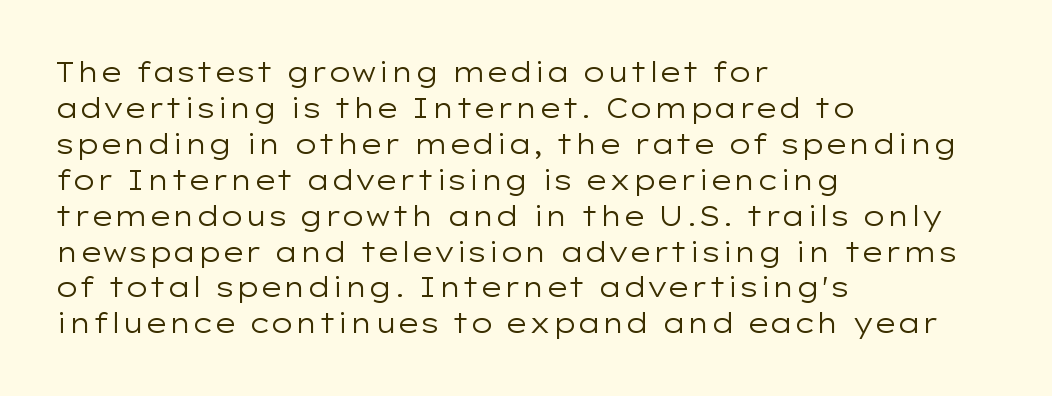
The image shows 27 px text type, upright; set left-aligned, normal line spacing (1.33x), normal letter spacing, not underlined.
